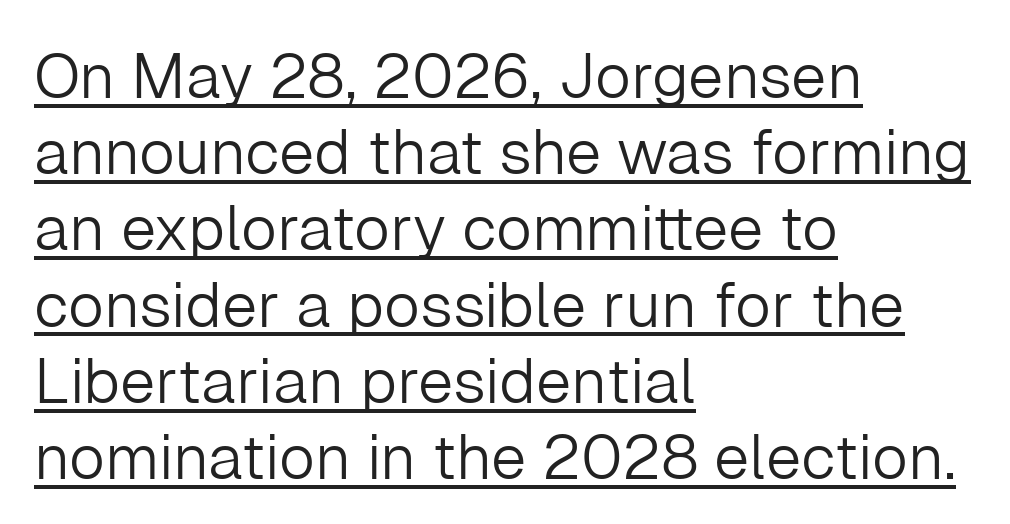
Q: Is the text bold? A: No.
Q: Is the text italic (slanted)? A: No, it is upright.
Q: Is the typeface a serif or a sans-serif typeface? A: Sans-serif.
Q: Is the text underlined? A: Yes.
Q: How is the paragraph aligned? A: Left-aligned.
Q: Is the spacing between letters normal or unusually wide? A: Normal.
Q: Width (condensed, normal, or wide)? A: Normal.
Q: Stroke contrast? A: Low.
Q: x-height? A: Medium.
Q: Monospaced? A: No.
